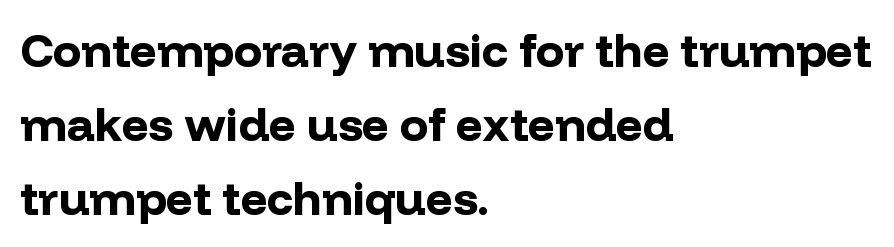
To sum up the face: it is a sans, with no serifs. The zone under the glyphs is completely vacant. Quick note: not italic, upright. The passage shown is emphatically bold.
